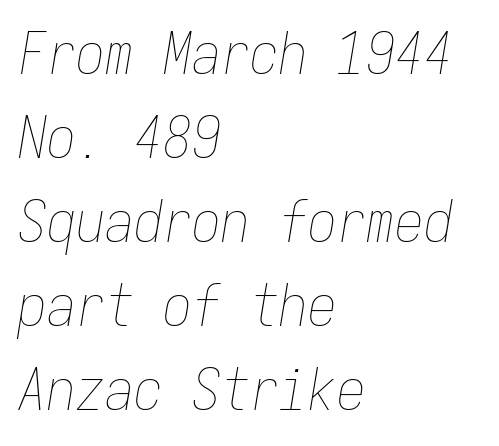
The image shows 58 px thin, condensed type, italic (leaning right), monospaced; set left-aligned, normal line spacing (1.45x), normal letter spacing, not underlined; low stroke contrast and a medium x-height.
